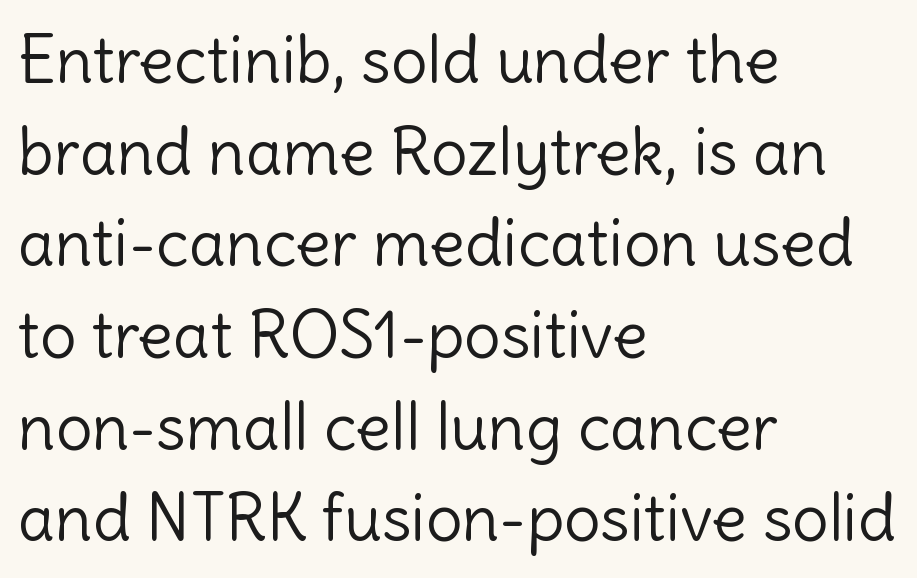
{"serif": "no", "italic": "no", "bold": "no", "weight": "light", "width": "normal", "x_height": "medium", "monospaced": "no", "underline": "no", "align": "left", "line_spacing": "normal", "line_spacing_ratio": 1.41, "letter_spacing": "normal", "letter_spacing_em": 0.0, "glyph_px": 65}
